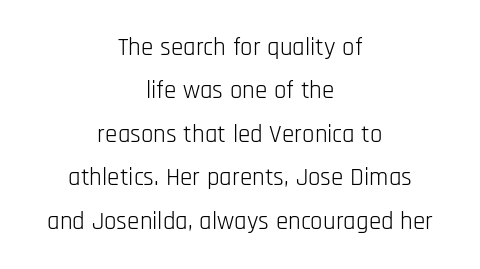
{"italic": "no", "bold": "no", "underline": "no", "align": "center", "line_spacing_ratio": 1.74, "letter_spacing": "normal", "letter_spacing_em": 0.0, "glyph_px": 25}
